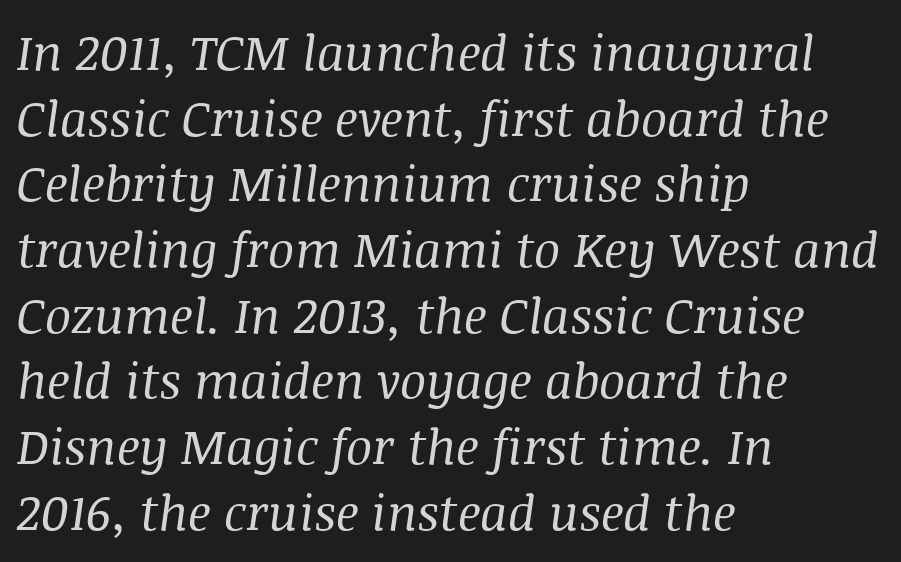
The image shows 49 px regular-weight serif type, italic (leaning right); set left-aligned, normal line spacing (1.34x), normal letter spacing, not underlined; medium stroke contrast and a large x-height.
